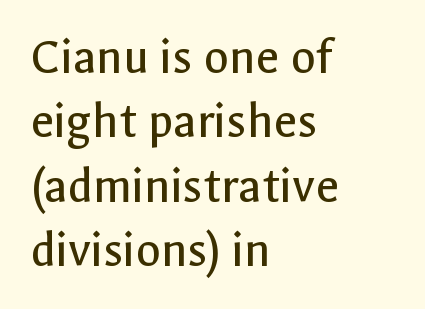
The image shows 52 px regular-weight sans-serif type, upright; set left-aligned, line spacing 1.24x, normal letter spacing, not underlined; a medium x-height.
